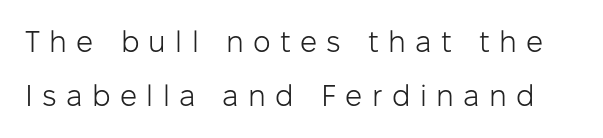
Q: Is the text bold? A: No.
Q: Is the text italic (slanted)? A: No, it is upright.
Q: Is the typeface a serif or a sans-serif typeface? A: Sans-serif.
Q: Is the text underlined? A: No.
Q: Is the spacing between letters normal or unusually wide? A: Unusually wide.
Q: Width (condensed, normal, or wide)? A: Normal.
Q: Stroke contrast? A: Low.
Q: x-height? A: Medium.
Q: Monospaced? A: No.
